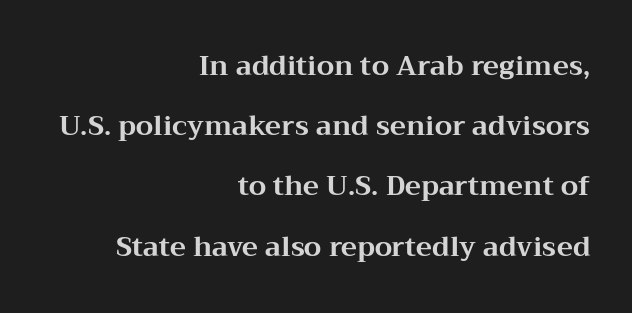
The image shows 27 px bold type, upright; set right-aligned, loose line spacing (2.23x), normal letter spacing, not underlined.
